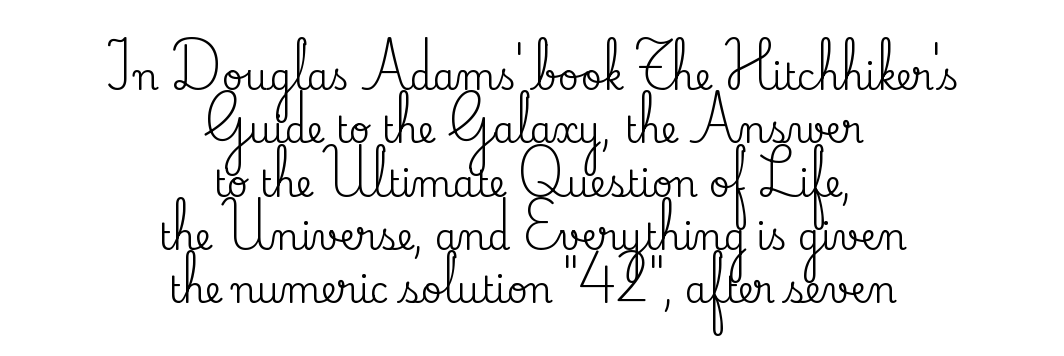
Both edges are ragged and mirror each other, which tells us the setting is centered. Line spacing here is normal. There is no visible air inserted between adjacent glyphs. Unlike italic type, these characters show no tilt at all.
